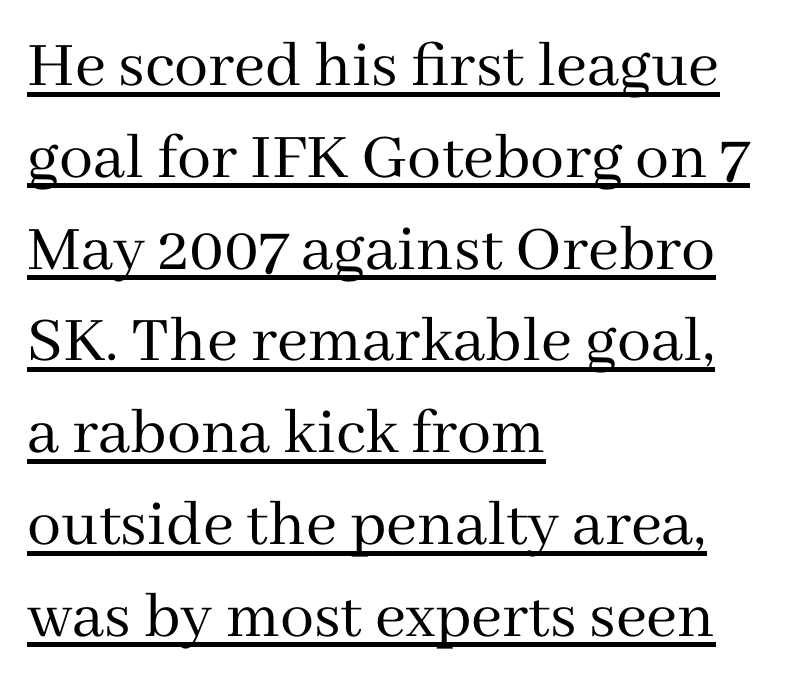
Q: Is the text bold? A: No.
Q: Is the text italic (slanted)? A: No, it is upright.
Q: Is the typeface a serif or a sans-serif typeface? A: Serif.
Q: Is the text underlined? A: Yes.
Q: How is the paragraph aligned? A: Left-aligned.
Q: Is the spacing between letters normal or unusually wide? A: Normal.
Q: Is the spacing between lines tight, normal or loose? A: Normal.
Q: Width (condensed, normal, or wide)? A: Normal.
Q: Stroke contrast? A: Medium.
Q: x-height? A: Medium.
Q: Monospaced? A: No.
